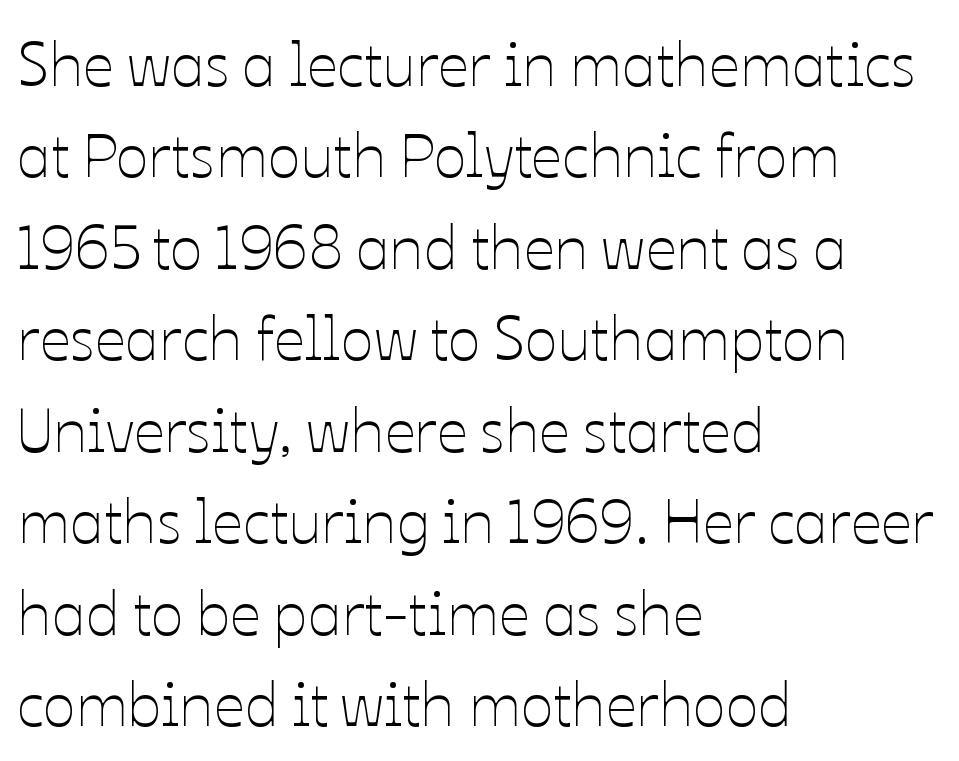
Q: Is the text bold? A: No.
Q: Is the text italic (slanted)? A: No, it is upright.
Q: Is the text underlined? A: No.
Q: How is the paragraph aligned? A: Left-aligned.
Q: Is the spacing between letters normal or unusually wide? A: Normal.
Q: Is the spacing between lines tight, normal or loose? A: Normal.
Q: Width (condensed, normal, or wide)? A: Normal.
Q: Stroke contrast? A: Low.
Q: x-height? A: Medium.
Q: Monospaced? A: No.
